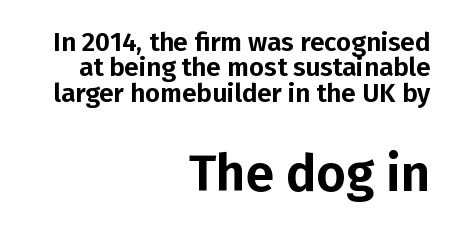
Each new line begins almost immediately beneath the previous one. The space directly below the letters is spotless. This sample uses a sans-serif face. No extra tracking has been applied to these lines.
